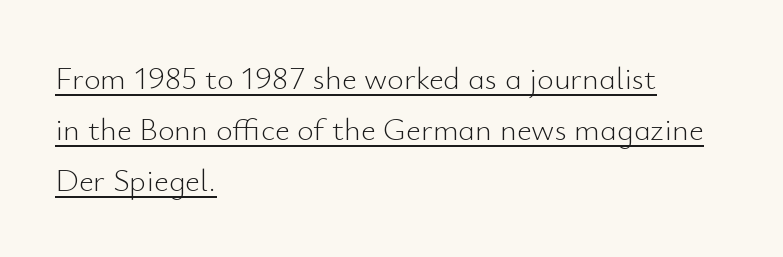
Q: Is the text bold? A: No.
Q: Is the text italic (slanted)? A: No, it is upright.
Q: Is the typeface a serif or a sans-serif typeface? A: Sans-serif.
Q: Is the text underlined? A: Yes.
Q: How is the paragraph aligned? A: Left-aligned.
Q: Is the spacing between letters normal or unusually wide? A: Normal.
Q: Is the spacing between lines tight, normal or loose? A: Normal.
Q: Width (condensed, normal, or wide)? A: Normal.
Q: Stroke contrast? A: Low.
Q: x-height? A: Small.
Q: Monospaced? A: No.
